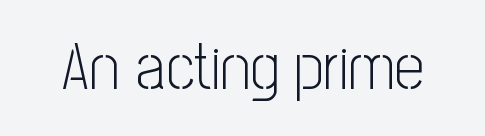
Q: Is the text bold? A: No.
Q: Is the text italic (slanted)? A: No, it is upright.
Q: Is the typeface a serif or a sans-serif typeface? A: Sans-serif.
Q: Is the text underlined? A: No.
Q: Is the spacing between letters normal or unusually wide? A: Normal.
Q: Width (condensed, normal, or wide)? A: Condensed.
Q: Stroke contrast? A: Low.
Q: x-height? A: Medium.
Q: Monospaced? A: No.
